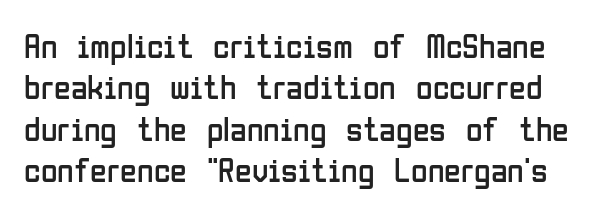
The image shows 34 px regular-weight, condensed sans-serif type, upright; set line spacing 1.22x, normal letter spacing, not underlined; low stroke contrast and a medium x-height.
